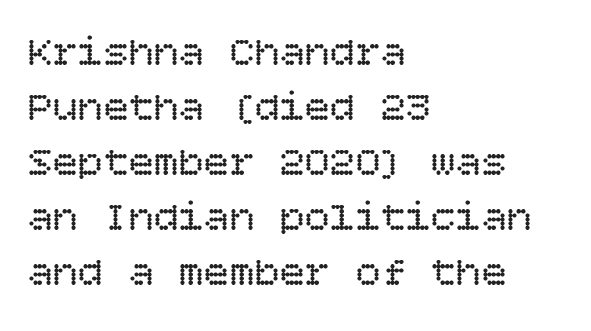
You can tell it's not italic because the verticals are truly vertical. The gaps between neighbouring characters are ordinary and unremarkable. Unbolded letterforms with no extra heft. Summary of vertical rhythm: regular, with standard interline spacing. The space directly below the letters is spotless. A student would call this left alignment; a typographer would say flush left, rag right.
